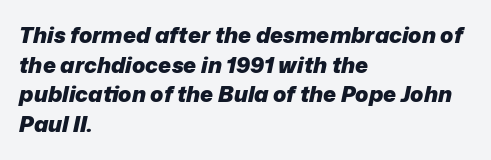
The image shows 22 px bold type, italic (leaning right); set left-aligned, normal line spacing (1.35x), normal letter spacing, not underlined.
